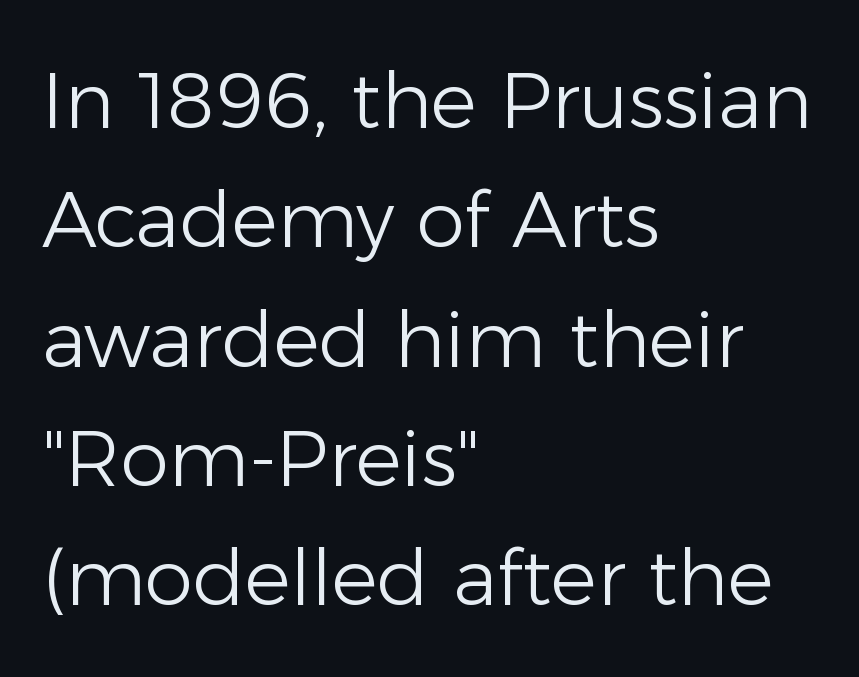
{"serif": "no", "italic": "no", "bold": "no", "weight": "light", "width": "normal", "stroke_contrast": "low", "x_height": "medium", "monospaced": "no", "underline": "no", "align": "left", "line_spacing": "normal", "line_spacing_ratio": 1.55, "letter_spacing": "normal", "letter_spacing_em": 0.0, "glyph_px": 77}
